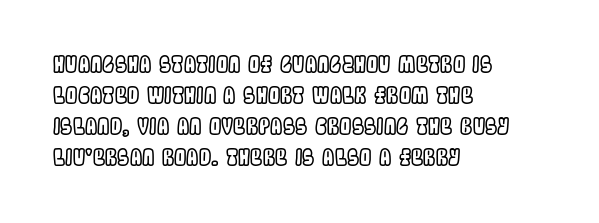
{"italic": "no", "underline": "no", "align": "left", "line_spacing": "normal", "line_spacing_ratio": 1.41, "letter_spacing": "normal", "letter_spacing_em": 0.0, "glyph_px": 22}
